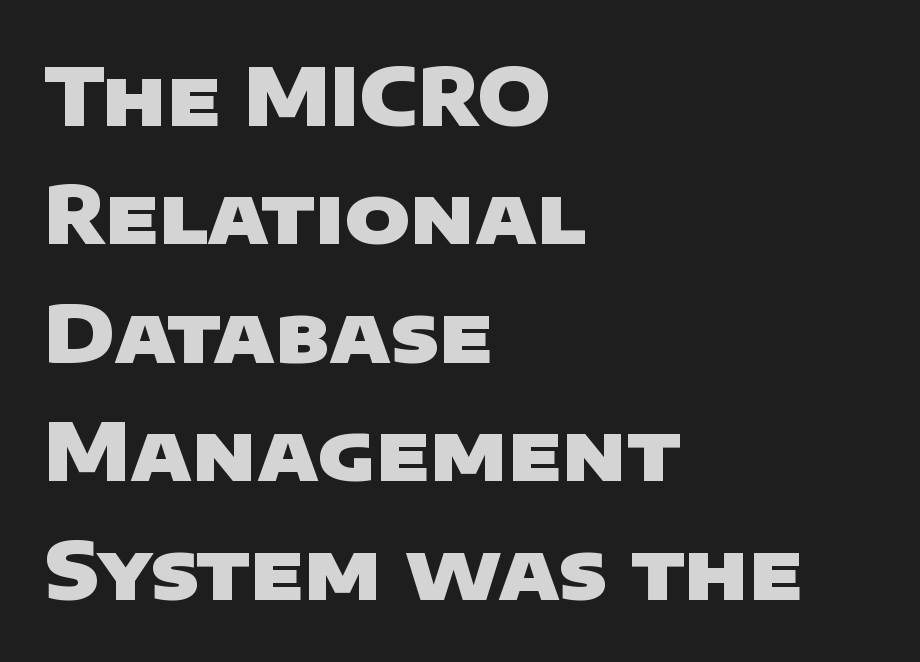
{"serif": "no", "bold": "yes", "weight": "heavy", "width": "wide", "stroke_contrast": "low", "x_height": "large", "monospaced": "no", "underline": "no", "align": "left", "line_spacing": "normal", "line_spacing_ratio": 1.5, "letter_spacing": "normal", "letter_spacing_em": 0.0, "glyph_px": 79}
